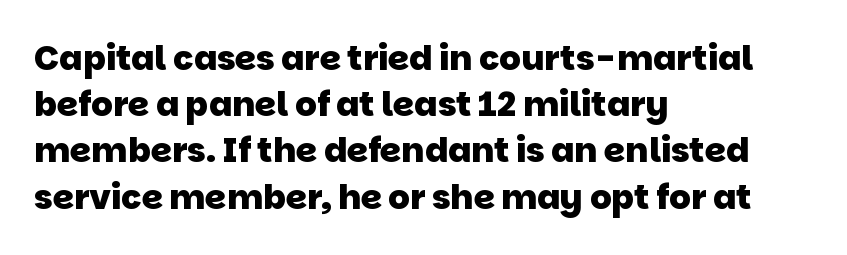
{"serif": "no", "bold": "yes", "weight": "heavy", "width": "normal", "stroke_contrast": "low", "x_height": "large", "monospaced": "no", "underline": "no", "align": "left", "line_spacing": "normal", "line_spacing_ratio": 1.36, "letter_spacing": "normal", "letter_spacing_em": 0.0, "glyph_px": 34}
